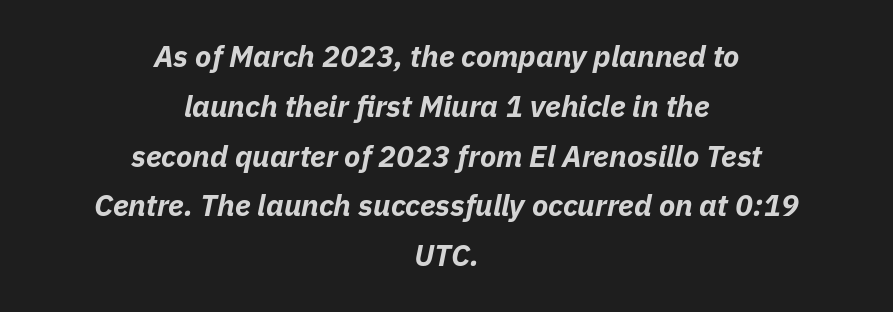
Q: Is the text bold? A: Yes.
Q: Is the text italic (slanted)? A: Yes, it leans right by about 11 degrees.
Q: Is the text underlined? A: No.
Q: How is the paragraph aligned? A: Centered.
Q: Is the spacing between letters normal or unusually wide? A: Normal.
Q: Is the spacing between lines tight, normal or loose? A: Normal.
Q: Width (condensed, normal, or wide)? A: Normal.
Q: Stroke contrast? A: Low.
Q: x-height? A: Medium.
Q: Monospaced? A: No.
